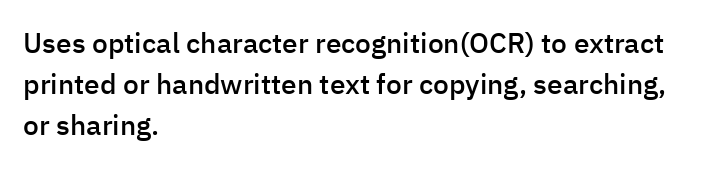
Caption: standard tracking, unaltered. Grotesque or geometric, the face here clearly has no serifs. The letters stand upright; this is a roman face. How heavy is the stroke? Medium-heavy — a semibold, shy of bold. Reading down the column, the eye jumps a familiar distance to each next line. The passage shown is not underscored anywhere.
